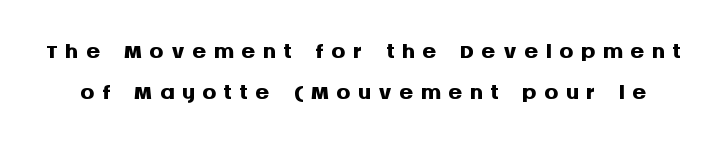
The image shows 36 px semibold sans-serif type, upright; set tight line spacing (1.15x), not underlined; medium stroke contrast and a large x-height.
